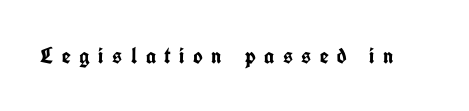
The image shows 23 px bold type, upright; set unusually wide letter spacing (+0.37 em), not underlined.
